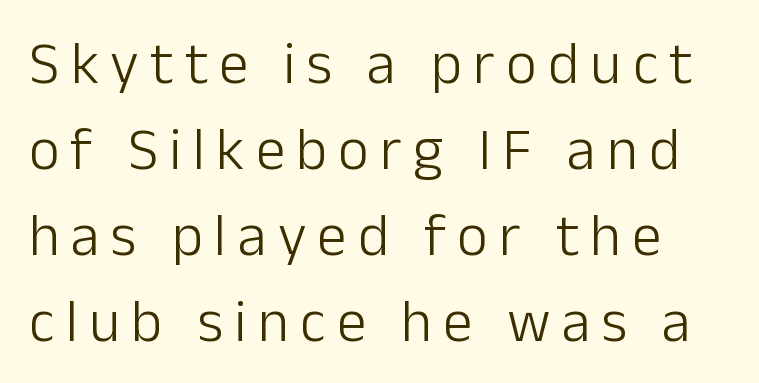
{"serif": "no", "italic": "no", "bold": "no", "weight": "light", "width": "normal", "stroke_contrast": "low", "x_height": "medium", "monospaced": "no", "underline": "no", "line_spacing": "normal", "line_spacing_ratio": 1.46, "glyph_px": 59}
